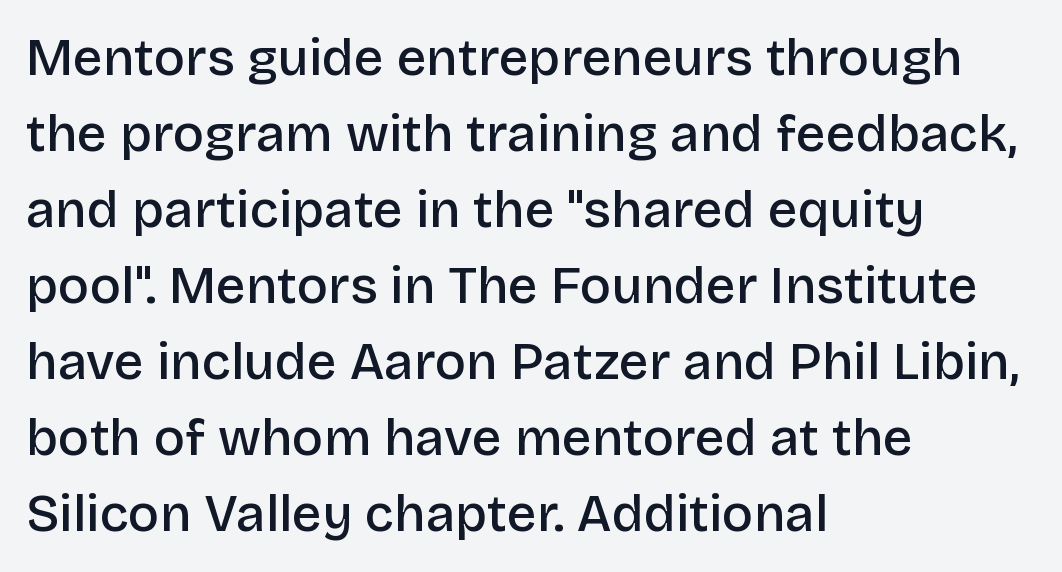
The typeface chosen for these lines omits serifs. Do the letters lean? They stand straight. Compared with a centered layout, this one pins lines to the left instead. Honestly, the row spacing looks completely unremarkable. The face used here is a semibold: visibly heavier than regular, lighter than bold.
